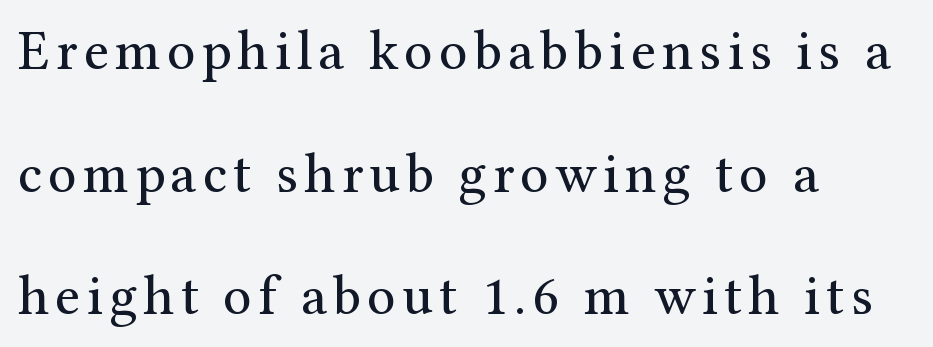
Q: Is the text bold? A: No.
Q: Is the text italic (slanted)? A: No, it is upright.
Q: Is the typeface a serif or a sans-serif typeface? A: Serif.
Q: Is the text underlined? A: No.
Q: How is the paragraph aligned? A: Left-aligned.
Q: Is the spacing between lines tight, normal or loose? A: Loose.
Q: Width (condensed, normal, or wide)? A: Normal.
Q: Stroke contrast? A: Medium.
Q: x-height? A: Medium.
Q: Monospaced? A: No.
